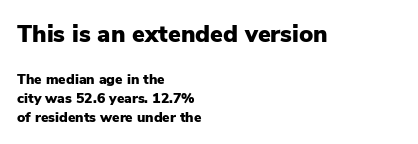
Q: Is the text bold? A: Yes.
Q: Is the text italic (slanted)? A: No, it is upright.
Q: Is the text underlined? A: No.
Q: How is the paragraph aligned? A: Left-aligned.
Q: Is the spacing between letters normal or unusually wide? A: Normal.
Q: Is the spacing between lines tight, normal or loose? A: Normal.
Q: Which block of text is set in a larger size, the first (top) or the second (bottom)? A: The first (top) one.
